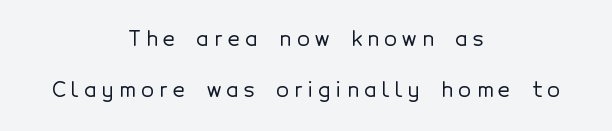
The image shows 21 px text type, upright; set centered, loose line spacing (2.42x), unusually wide letter spacing (+0.26 em), not underlined.
